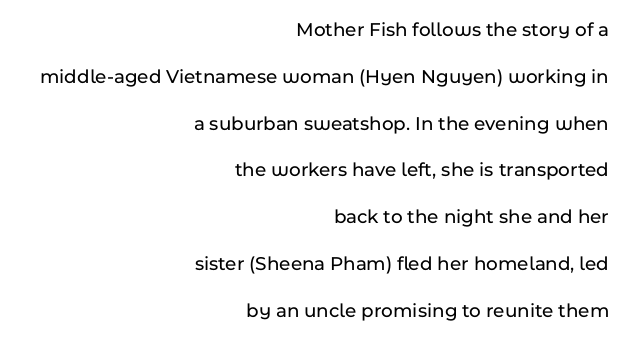
{"italic": "no", "underline": "no", "align": "right", "line_spacing": "loose", "line_spacing_ratio": 2.34, "letter_spacing": "normal", "letter_spacing_em": 0.0, "glyph_px": 20}
